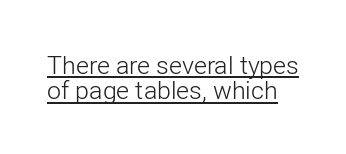
Do the letters lean? They stand straight. Default kerning and tracking; the words read as compact shapes. Stroke thickness stays within the range of a standard reading face or lighter. Looks like someone drew a line under every word here. In terms of leading, this rendering errs on the cramped side.
